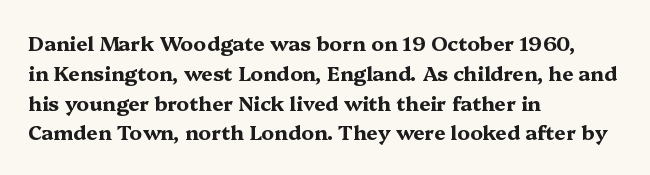
The image shows 20 px bold type, upright; set left-aligned, normal line spacing (1.49x), normal letter spacing, not underlined.
